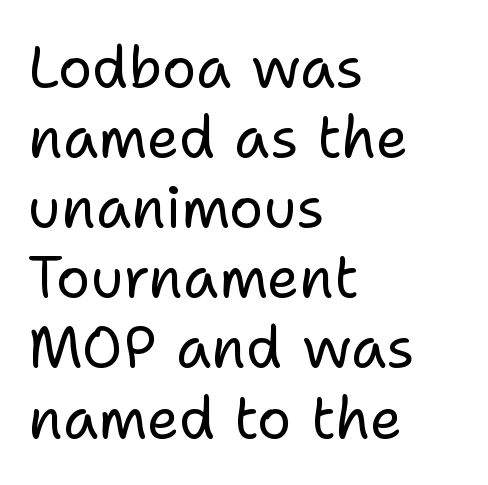
The baseline area is clear. Italic: no, the glyphs are upright roman. You could not count columns in this text — the font is proportionally spaced. These glyphs show unthickened strokes, regular width or finer. The passage shown has conventional tracking throughout.
